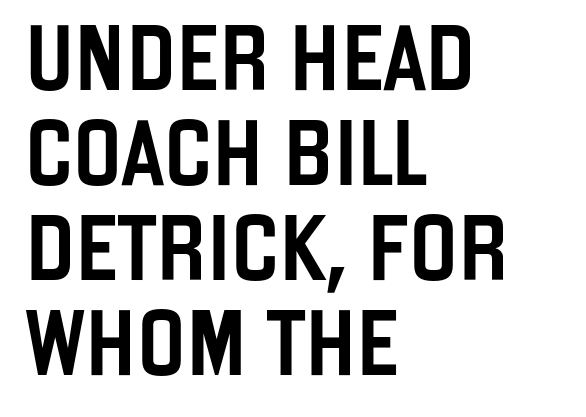
The image shows 65 px condensed sans-serif type, upright; set left-aligned, normal line spacing (1.46x), normal letter spacing, not underlined; low stroke contrast and a large x-height.
